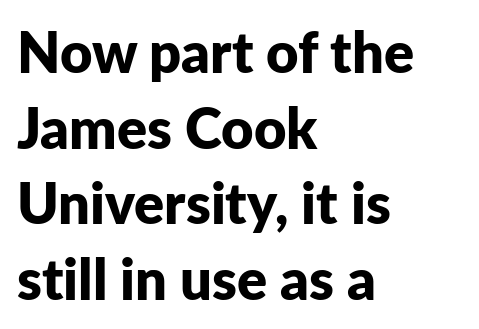
The image shows 56 px bold sans-serif type, upright; set left-aligned, normal line spacing (1.35x), normal letter spacing, not underlined; low stroke contrast and a medium x-height.
